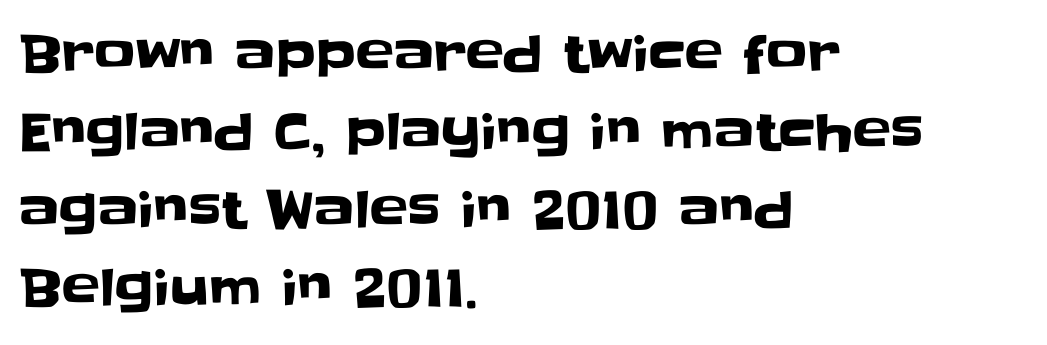
{"serif": "no", "italic": "no", "width": "normal", "stroke_contrast": "low", "x_height": "large", "monospaced": "no", "underline": "no", "align": "left", "line_spacing": "normal", "line_spacing_ratio": 1.53, "letter_spacing": "normal", "letter_spacing_em": 0.0, "glyph_px": 51}
